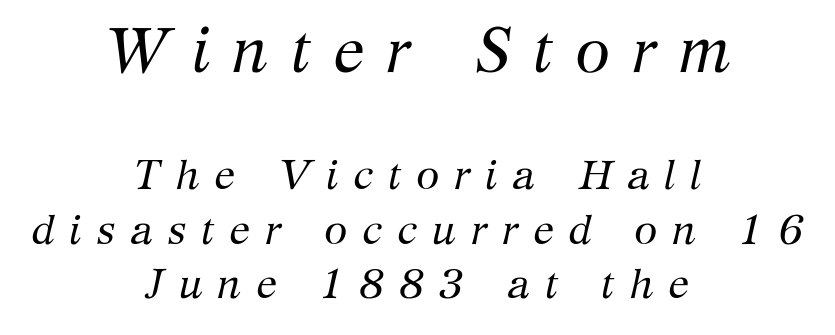
{"serif": "yes", "italic": "yes", "lean": "right", "slant_degrees": 12, "bold": "no", "weight": "regular", "width": "normal", "stroke_contrast": "medium", "x_height": "medium", "monospaced": "no", "underline": "no", "align": "center", "line_spacing": "normal", "line_spacing_ratio": 1.3, "letter_spacing": "wide", "letter_spacing_em": 0.35, "larger_block": "first", "size_ratio": 1.5, "glyph_px": 63}
